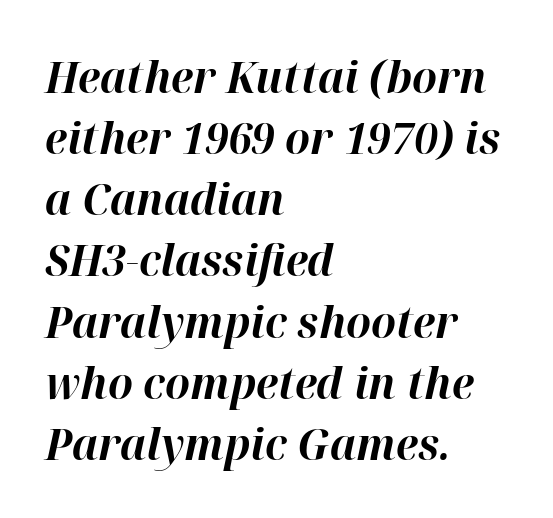
Q: Is the text bold? A: Yes.
Q: Is the text italic (slanted)? A: Yes, it leans right by about 12 degrees.
Q: Is the text underlined? A: No.
Q: How is the paragraph aligned? A: Left-aligned.
Q: Is the spacing between letters normal or unusually wide? A: Normal.
Q: Is the spacing between lines tight, normal or loose? A: Normal.
Q: Width (condensed, normal, or wide)? A: Normal.
Q: Stroke contrast? A: High.
Q: x-height? A: Medium.
Q: Monospaced? A: No.
